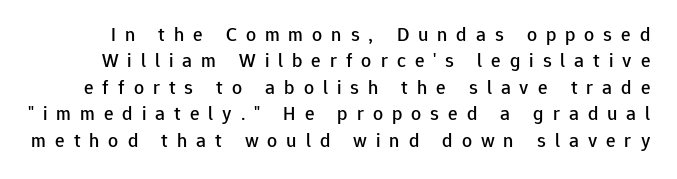
The image shows 20 px text type, upright; set normal line spacing (1.32x), unusually wide letter spacing (+0.45 em), not underlined.
